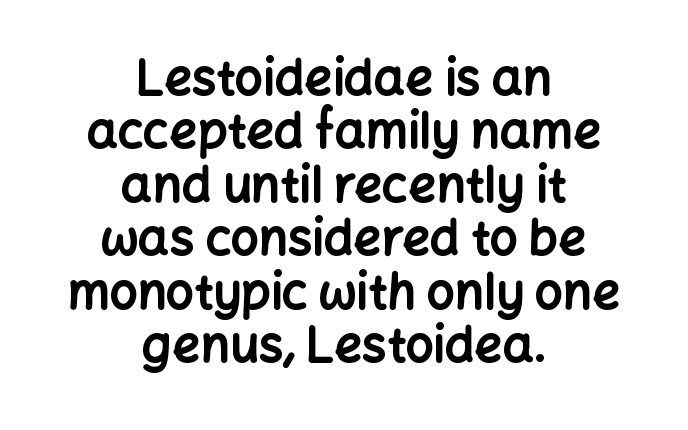
Q: Is the text bold? A: Yes.
Q: Is the text italic (slanted)? A: No, it is upright.
Q: Is the typeface a serif or a sans-serif typeface? A: Sans-serif.
Q: Is the text underlined? A: No.
Q: How is the paragraph aligned? A: Centered.
Q: Is the spacing between letters normal or unusually wide? A: Normal.
Q: Is the spacing between lines tight, normal or loose? A: Tight.
Q: Width (condensed, normal, or wide)? A: Normal.
Q: Stroke contrast? A: Low.
Q: x-height? A: Medium.
Q: Monospaced? A: No.
